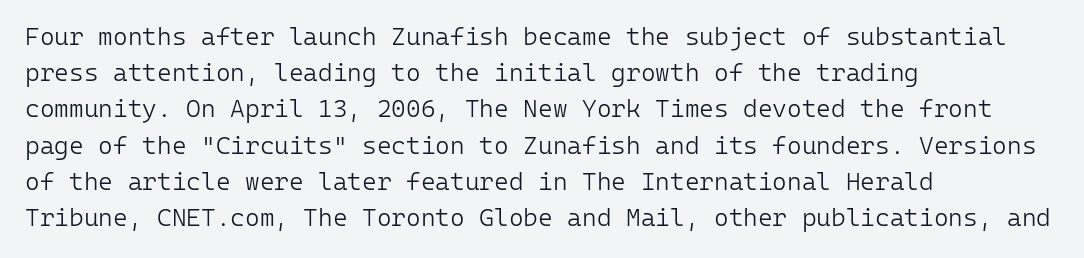
The image shows 25 px text type, upright; set left-aligned, normal line spacing (1.45x), normal letter spacing, not underlined.
